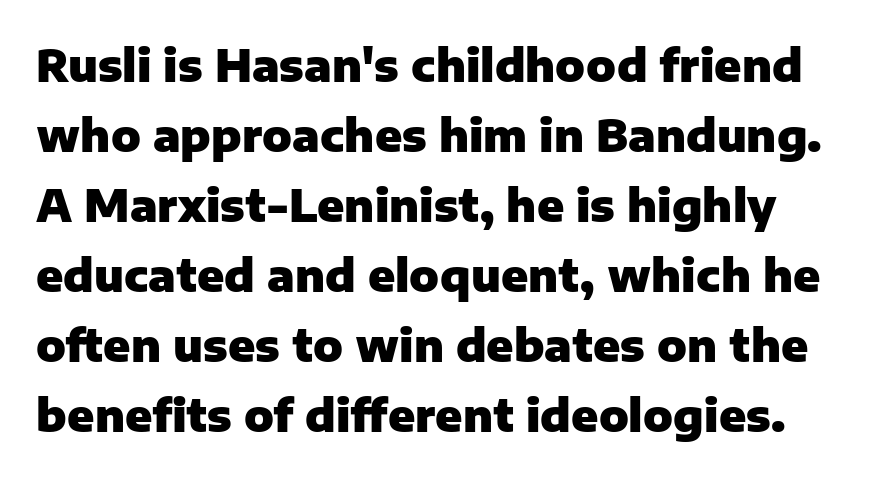
Here the designer chose a conventional face with non-uniform glyph widths. Plain, unruled lines of type. Italic? Not at all — the glyphs are vertical. The type is set solid horizontally, with unmodified tracking.
